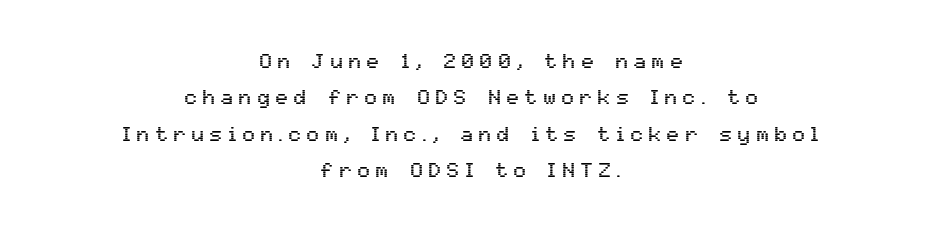
The lettering holds an erect, upright posture throughout. The letterforms stand isolated, each surrounded by extra space. Typeset on center — no edge is straight. Any mark beneath the type? The region is blank.
